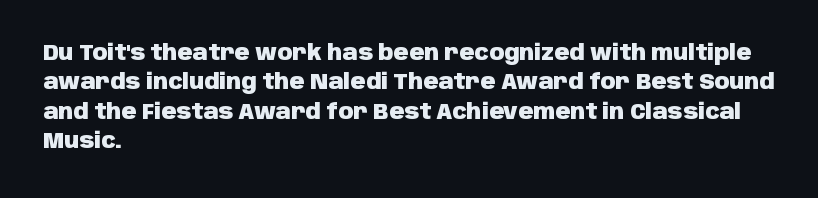
Posture: upright roman. Underlining? Definitely not there. Each line starts at the same left margin while the right side varies. Stroke thickness is high; the sample reads as a true bold. The block of text has a typical density, with ordinary space between rows.
